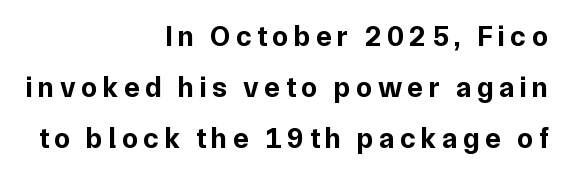
The image shows 29 px bold sans-serif type, upright; set right-aligned, line spacing 1.76x, not underlined; low stroke contrast and a medium x-height.
